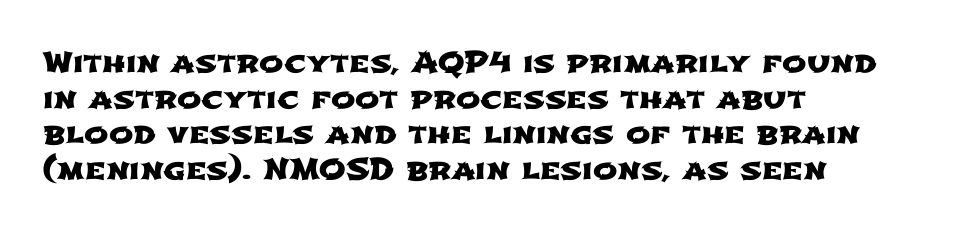
{"serif": "no", "width": "wide", "stroke_contrast": "low", "x_height": "medium", "monospaced": "no", "underline": "no", "align": "left", "line_spacing_ratio": 1.23, "letter_spacing": "normal", "letter_spacing_em": 0.0, "glyph_px": 29}
